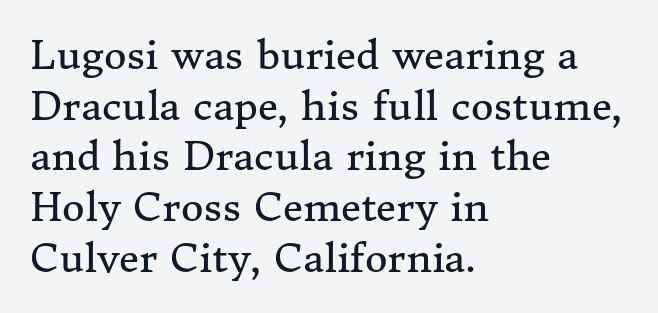
{"serif": "yes", "italic": "no", "bold": "no", "weight": "regular", "width": "normal", "stroke_contrast": "medium", "x_height": "medium", "monospaced": "no", "underline": "no", "align": "left", "line_spacing": "normal", "line_spacing_ratio": 1.3, "letter_spacing": "normal", "letter_spacing_em": 0.0, "glyph_px": 39}
